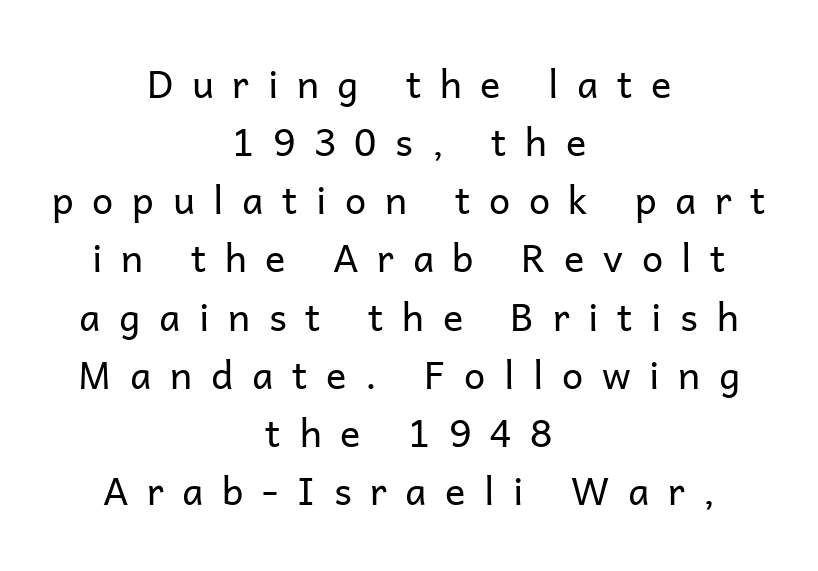
The image shows 38 px regular-weight sans-serif type, upright; set centered, normal line spacing (1.53x), unusually wide letter spacing (+0.49 em), not underlined; low stroke contrast and a medium x-height.
